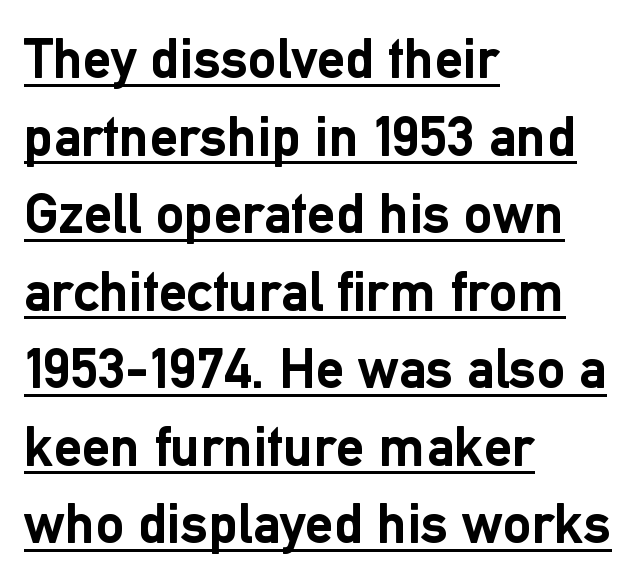
{"serif": "no", "italic": "no", "bold": "yes", "weight": "semibold", "width": "normal", "stroke_contrast": "low", "x_height": "medium", "monospaced": "no", "underline": "yes", "align": "left", "line_spacing": "normal", "line_spacing_ratio": 1.36, "letter_spacing": "normal", "letter_spacing_em": 0.0, "glyph_px": 57}
